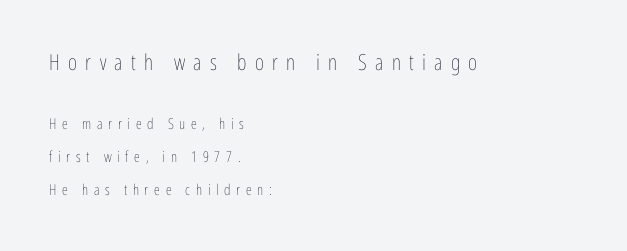
Rows of type keep a wide berth in the vertical direction. You get the large type first, then a drop to smaller type. Rule under the text: the space is simply empty. Substantial extra tracking has been applied to these lines. The compositor pushed each line to the left boundary. A light-to-regular cut is what we see here.
